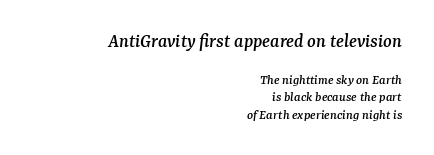
Q: Is the text italic (slanted)? A: Yes, it leans right by about 7 degrees.
Q: Is the text underlined? A: No.
Q: How is the paragraph aligned? A: Right-aligned.
Q: Is the spacing between letters normal or unusually wide? A: Normal.
Q: Is the spacing between lines tight, normal or loose? A: Normal.
Q: Which block of text is set in a larger size, the first (top) or the second (bottom)? A: The first (top) one.
